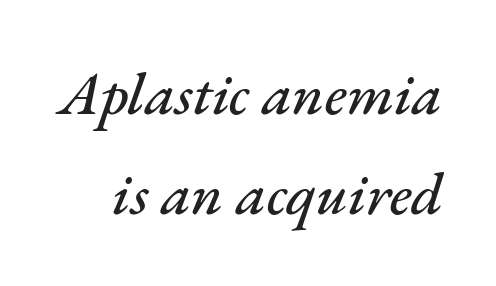
Q: Is the text italic (slanted)? A: Yes, it leans right by about 17 degrees.
Q: Is the text underlined? A: No.
Q: Is the spacing between letters normal or unusually wide? A: Normal.
Q: Is the spacing between lines tight, normal or loose? A: Normal.
Q: Width (condensed, normal, or wide)? A: Normal.
Q: Stroke contrast? A: Medium.
Q: x-height? A: Small.
Q: Monospaced? A: No.
